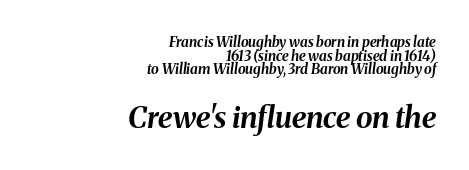
The face used here appears at its bigger size in the lower chunk. These lines stack with their right ends in a neat column. Slant detected: the letters are inclined. Check the space under the baseline: it is left empty.
